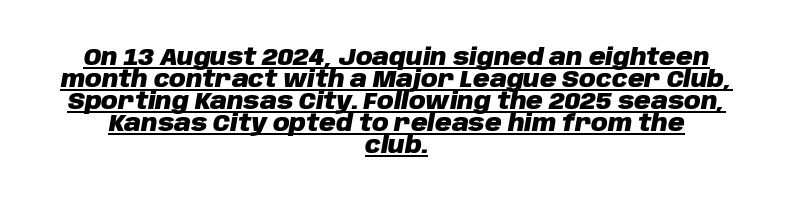
{"italic": "yes", "lean": "right", "slant_degrees": 10, "bold": "yes", "underline": "yes", "align": "center", "line_spacing": "tight", "line_spacing_ratio": 0.96, "letter_spacing": "normal", "letter_spacing_em": 0.0, "glyph_px": 23}
